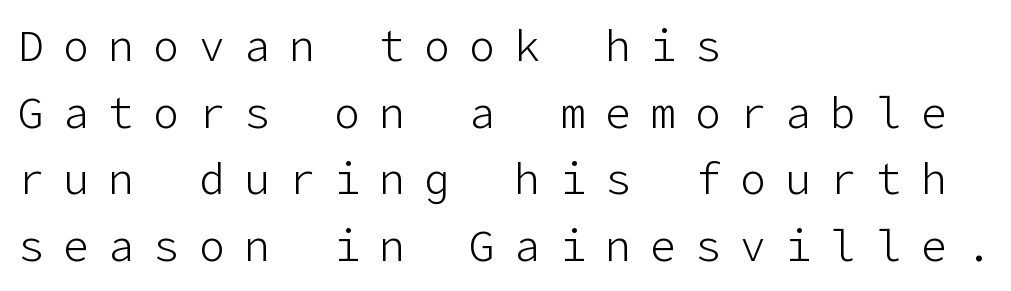
Q: Is the text bold? A: No.
Q: Is the text italic (slanted)? A: No, it is upright.
Q: Is the typeface a serif or a sans-serif typeface? A: Sans-serif.
Q: Is the text underlined? A: No.
Q: How is the paragraph aligned? A: Left-aligned.
Q: Is the spacing between letters normal or unusually wide? A: Unusually wide.
Q: Is the spacing between lines tight, normal or loose? A: Normal.
Q: Width (condensed, normal, or wide)? A: Normal.
Q: Stroke contrast? A: Low.
Q: x-height? A: Medium.
